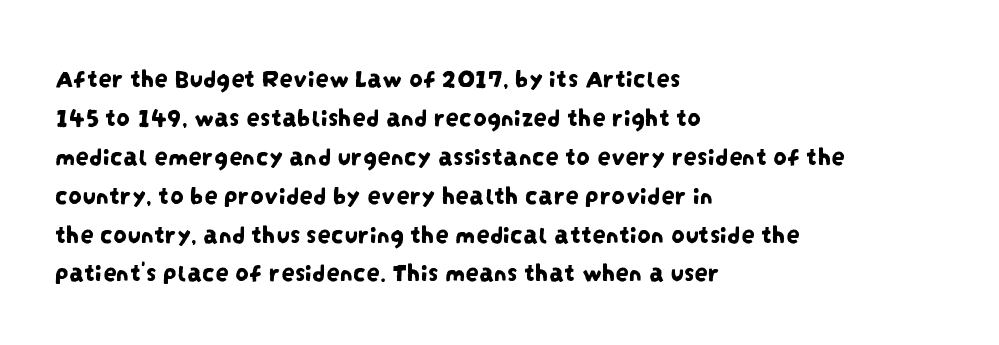
Q: Is the text underlined? A: No.
Q: How is the paragraph aligned? A: Left-aligned.
Q: Is the spacing between letters normal or unusually wide? A: Normal.
Q: Is the spacing between lines tight, normal or loose? A: Normal.
